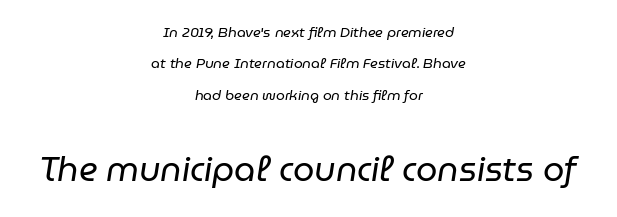
The image shows 34 px regular-weight type, italic (leaning right); set centered, loose line spacing (2.25x), normal letter spacing, not underlined; the second (bottom) block is 2.43x larger; low stroke contrast and a medium x-height.
